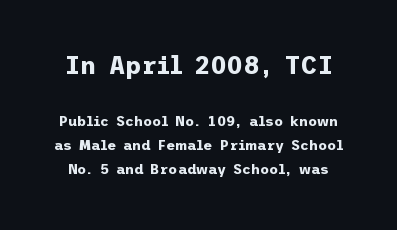
Compare the two chunks: the upper has the greater cap height. Underline: absent. Vertical strokes here are truly vertical. The letterforms sit shoulder to shoulder at normal distance.
